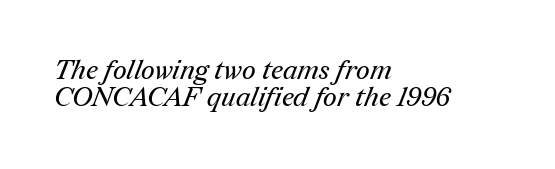
{"bold": "no", "underline": "no", "align": "left", "line_spacing": "tight", "line_spacing_ratio": 0.99, "letter_spacing": "normal", "letter_spacing_em": 0.0, "glyph_px": 27}
